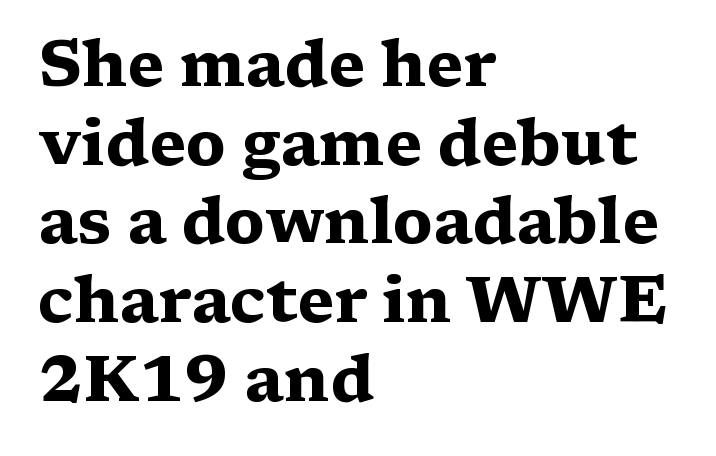
{"serif": "yes", "italic": "no", "bold": "yes", "weight": "heavy", "width": "wide", "stroke_contrast": "medium", "x_height": "medium", "monospaced": "no", "underline": "no", "align": "left", "line_spacing_ratio": 1.23, "letter_spacing": "normal", "letter_spacing_em": 0.0, "glyph_px": 64}
